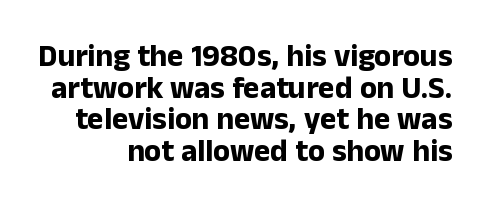
The image shows 31 px bold sans-serif type, upright; set right-aligned, tight line spacing (1.02x), normal letter spacing, not underlined; low stroke contrast and a medium x-height.
